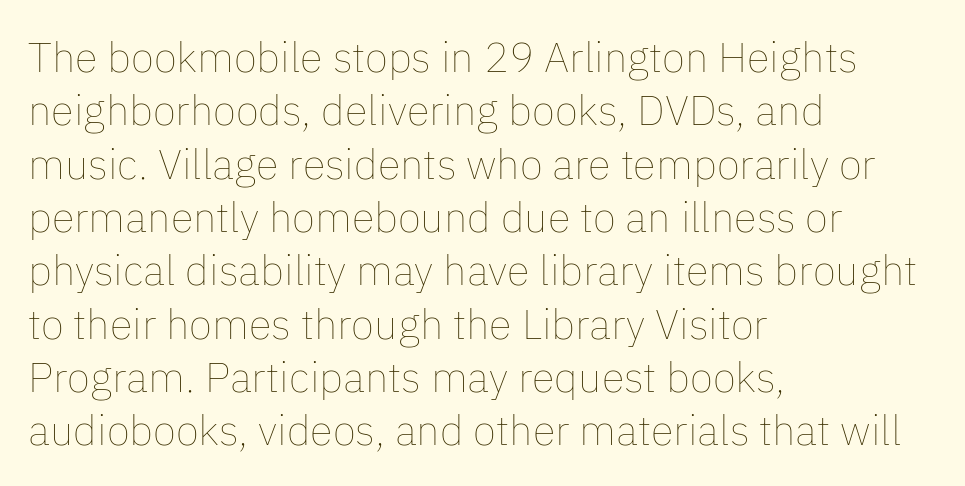
The rendering uses natural spacing where letterforms have individual widths. Descenders are the only things crossing below the line. Is the letter spacing exaggerated? No — it looks like the ordinary default. Visually the block forms a straight wall on the left and a jagged coastline on the right. This is not heavy type; no bold has been used.
